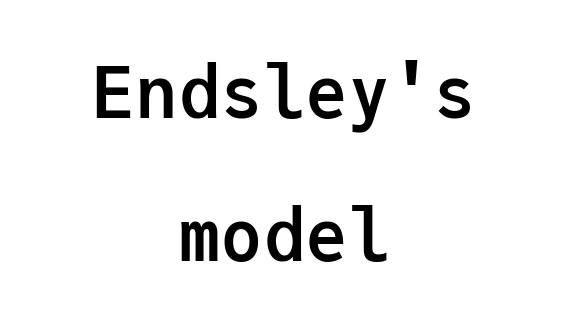
Q: Is the text bold? A: Yes.
Q: Is the text italic (slanted)? A: No, it is upright.
Q: Is the typeface a serif or a sans-serif typeface? A: Sans-serif.
Q: Is the text underlined? A: No.
Q: How is the paragraph aligned? A: Centered.
Q: Is the spacing between letters normal or unusually wide? A: Normal.
Q: Is the spacing between lines tight, normal or loose? A: Loose.
Q: Width (condensed, normal, or wide)? A: Normal.
Q: Stroke contrast? A: Low.
Q: x-height? A: Medium.
Q: Monospaced? A: Yes.
